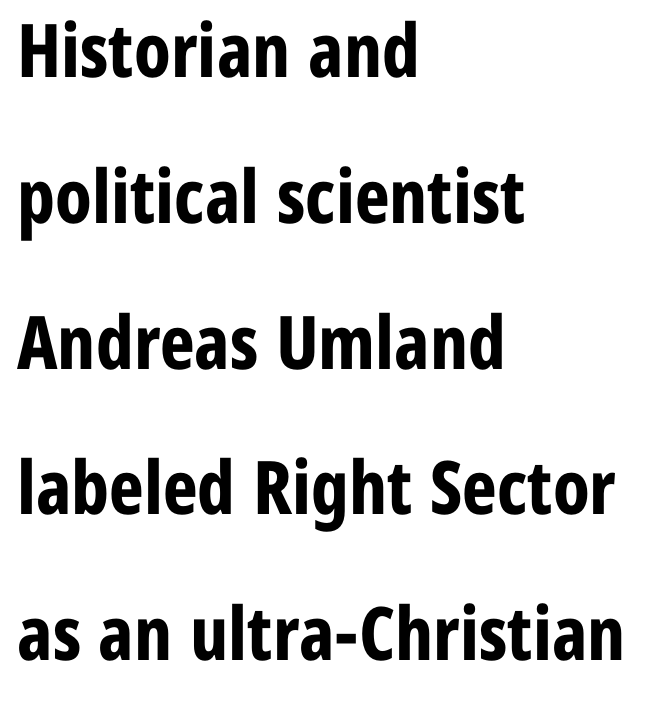
Q: Is the text bold? A: Yes.
Q: Is the text italic (slanted)? A: No, it is upright.
Q: Is the typeface a serif or a sans-serif typeface? A: Sans-serif.
Q: Is the text underlined? A: No.
Q: How is the paragraph aligned? A: Left-aligned.
Q: Is the spacing between letters normal or unusually wide? A: Normal.
Q: Is the spacing between lines tight, normal or loose? A: Loose.
Q: Width (condensed, normal, or wide)? A: Condensed.
Q: Stroke contrast? A: Low.
Q: x-height? A: Medium.
Q: Monospaced? A: No.
